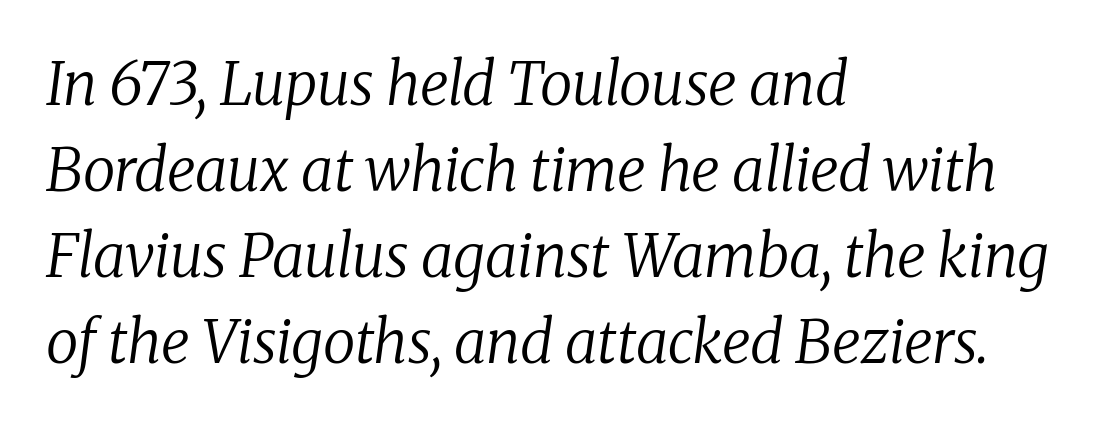
Q: Is the text bold? A: No.
Q: Is the text italic (slanted)? A: Yes, it leans right by about 8 degrees.
Q: Is the typeface a serif or a sans-serif typeface? A: Serif.
Q: Is the text underlined? A: No.
Q: How is the paragraph aligned? A: Left-aligned.
Q: Is the spacing between letters normal or unusually wide? A: Normal.
Q: Is the spacing between lines tight, normal or loose? A: Normal.
Q: Width (condensed, normal, or wide)? A: Normal.
Q: Stroke contrast? A: Low.
Q: x-height? A: Medium.
Q: Monospaced? A: No.
